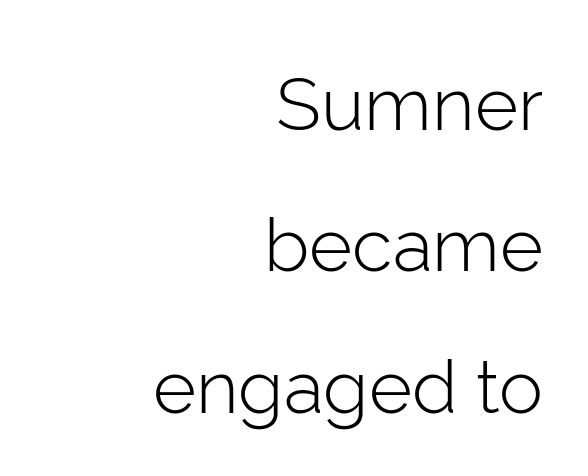
{"serif": "no", "italic": "no", "bold": "no", "weight": "light", "width": "normal", "stroke_contrast": "low", "x_height": "medium", "monospaced": "no", "underline": "no", "align": "right", "line_spacing": "loose", "line_spacing_ratio": 1.91, "letter_spacing": "normal", "letter_spacing_em": 0.0, "glyph_px": 74}
